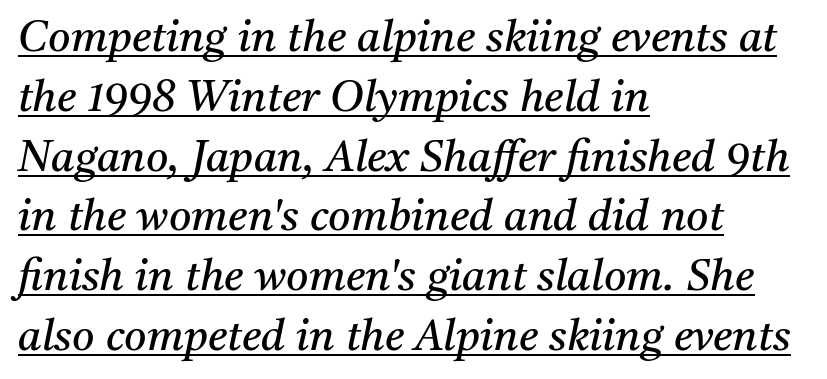
{"serif": "yes", "italic": "yes", "lean": "right", "slant_degrees": 11, "bold": "no", "weight": "regular", "width": "normal", "stroke_contrast": "medium", "x_height": "medium", "monospaced": "no", "underline": "yes", "align": "left", "line_spacing": "normal", "line_spacing_ratio": 1.39, "letter_spacing": "normal", "letter_spacing_em": 0.0, "glyph_px": 43}
